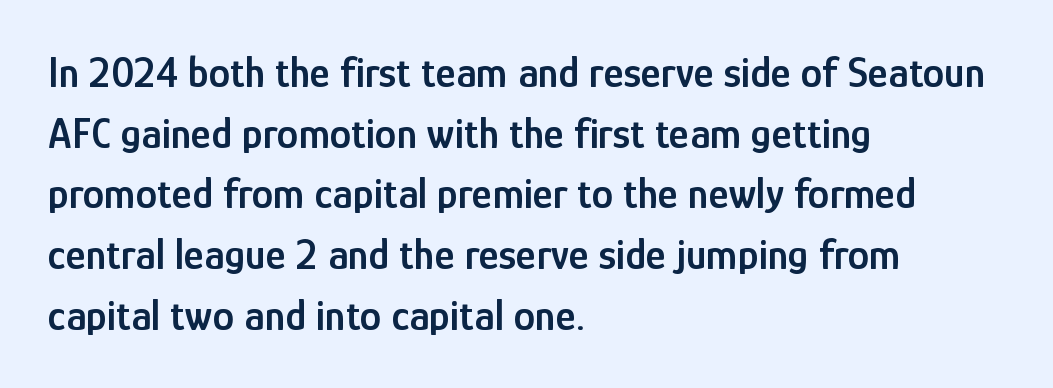
{"serif": "no", "italic": "no", "bold": "semi", "weight": "semibold", "width": "condensed", "stroke_contrast": "low", "x_height": "medium", "monospaced": "no", "underline": "no", "align": "left", "line_spacing": "normal", "line_spacing_ratio": 1.41, "letter_spacing": "normal", "letter_spacing_em": 0.0, "glyph_px": 43}
